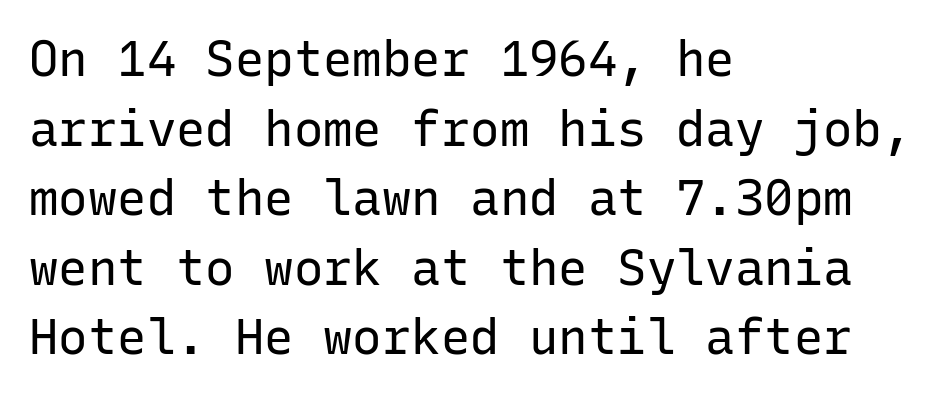
Q: Is the text bold? A: No.
Q: Is the text italic (slanted)? A: No, it is upright.
Q: Is the typeface a serif or a sans-serif typeface? A: Sans-serif.
Q: Is the text underlined? A: No.
Q: How is the paragraph aligned? A: Left-aligned.
Q: Is the spacing between letters normal or unusually wide? A: Normal.
Q: Is the spacing between lines tight, normal or loose? A: Normal.
Q: Width (condensed, normal, or wide)? A: Normal.
Q: Stroke contrast? A: Low.
Q: x-height? A: Medium.
Q: Monospaced? A: Yes.
